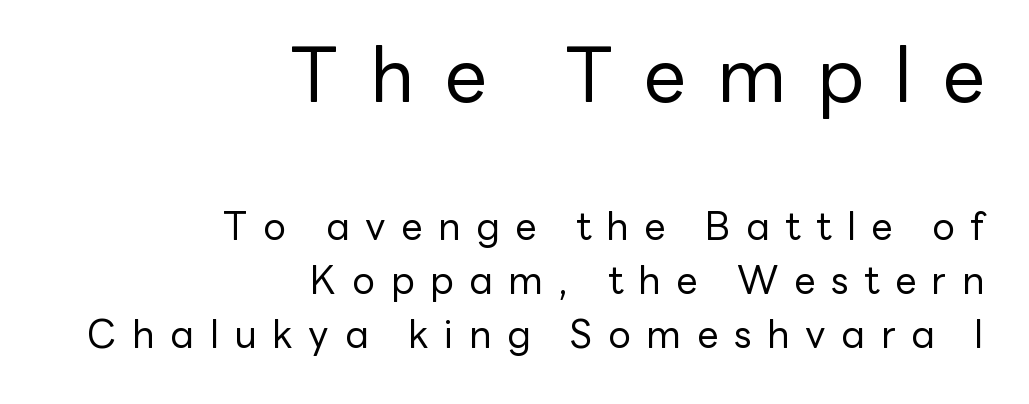
The image shows 75 px regular-weight sans-serif type, upright; set right-aligned, normal line spacing (1.42x), unusually wide letter spacing (+0.41 em), not underlined; the first (top) block is 1.97x larger; low stroke contrast and a medium x-height.
